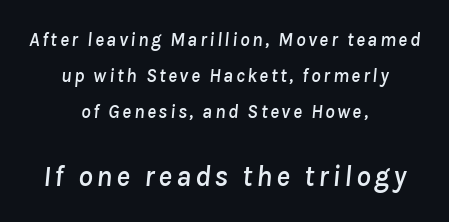
The space beneath each line is pristine and unruled. Does the copy run flush right? No — it is centered line by line. Does the bottom block carry the larger type? Yes, it does. The rendering uses natural spacing where letterforms have individual widths. Looking at the ascenders, they clearly lean.
